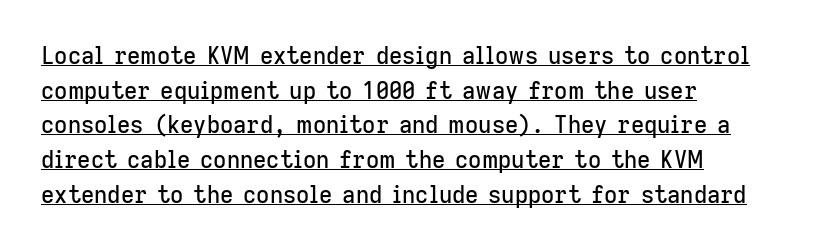
Q: Is the text italic (slanted)? A: No, it is upright.
Q: Is the text underlined? A: Yes.
Q: How is the paragraph aligned? A: Left-aligned.
Q: Is the spacing between letters normal or unusually wide? A: Normal.
Q: Is the spacing between lines tight, normal or loose? A: Normal.
